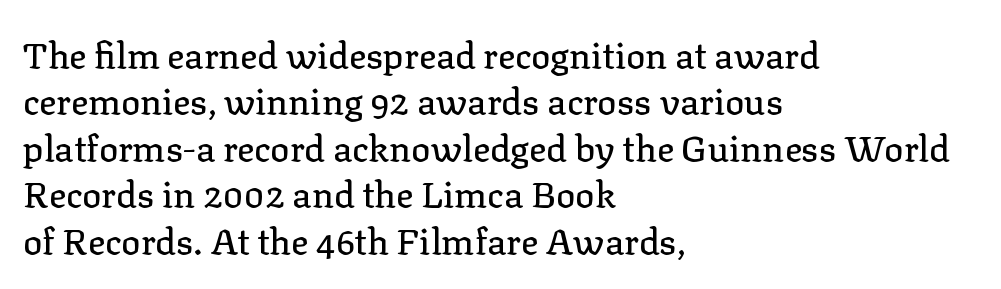
Note: serifs present on the glyphs. The designer left line spacing at the default. The passage shown is typed in a proportional face where columns would drift. No italicization has been applied; the sample stays upright. Descender tails drop into unmarked territory. What stands out about the letter spacing? Nothing — it is the standard amount.
